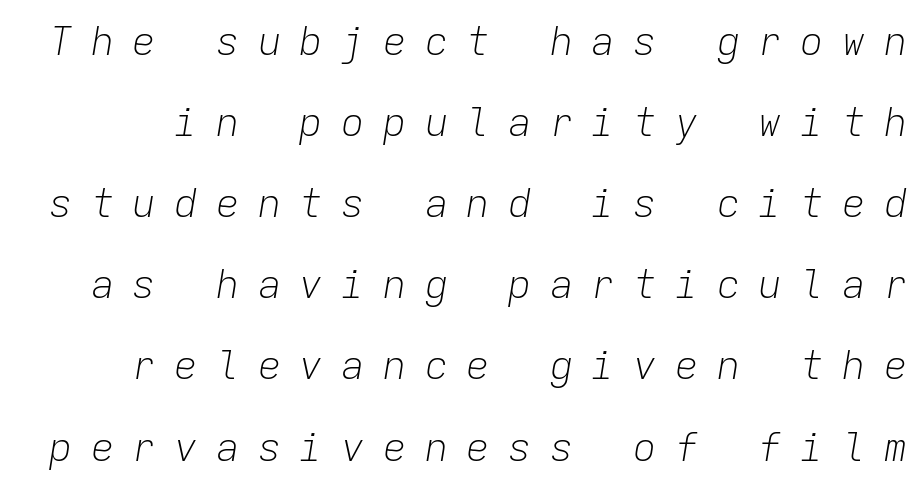
{"italic": "yes", "lean": "right", "slant_degrees": 9, "bold": "no", "weight": "light", "width": "normal", "stroke_contrast": "low", "x_height": "medium", "monospaced": "yes", "underline": "no", "line_spacing": "loose", "line_spacing_ratio": 2.08, "letter_spacing": "wide", "letter_spacing_em": 0.47, "glyph_px": 39}
